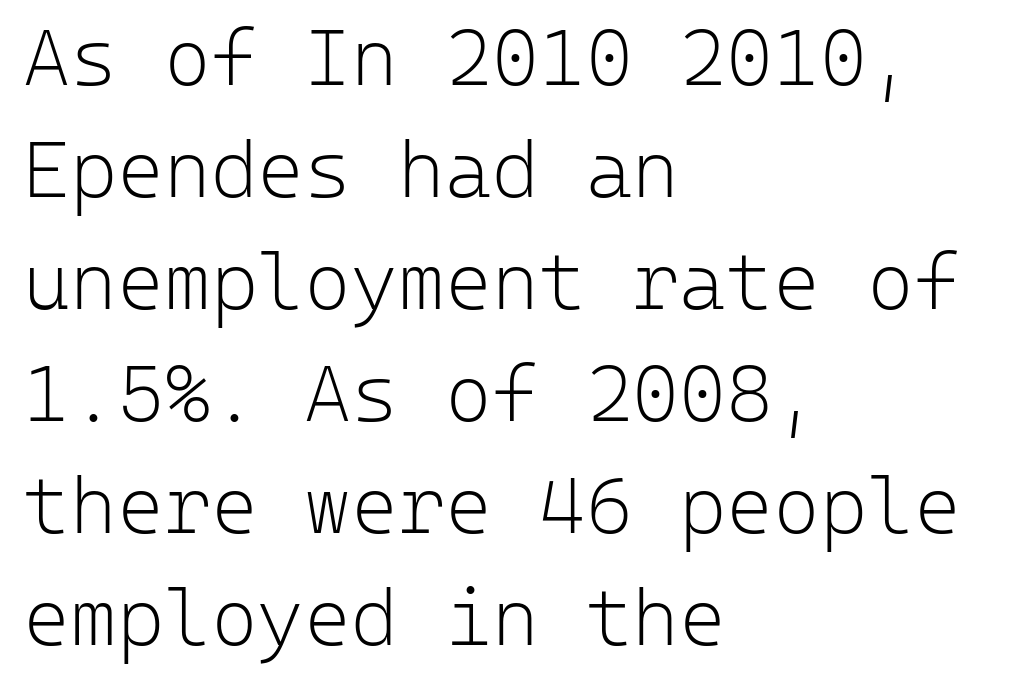
The image shows 80 px light sans-serif type, upright, monospaced; set left-aligned, normal line spacing (1.4x), normal letter spacing, not underlined; low stroke contrast and a medium x-height.
